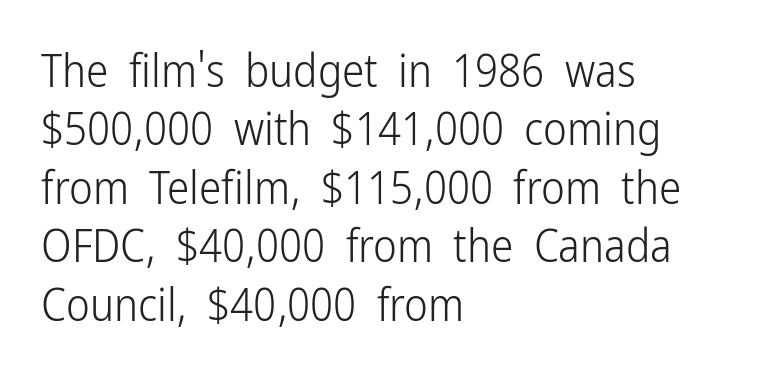
{"serif": "no", "italic": "no", "bold": "no", "weight": "light", "width": "condensed", "stroke_contrast": "low", "x_height": "medium", "monospaced": "no", "underline": "no", "align": "left", "line_spacing": "normal", "line_spacing_ratio": 1.3, "letter_spacing": "normal", "letter_spacing_em": 0.0, "glyph_px": 45}
